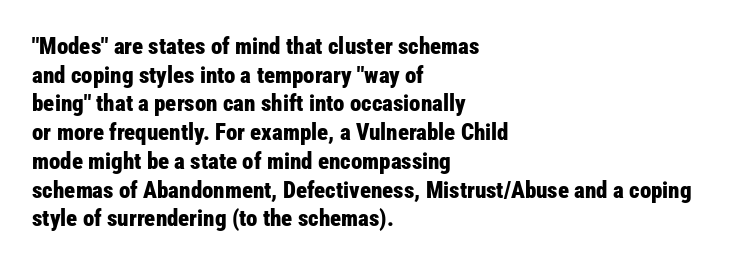
{"italic": "no", "bold": "yes", "underline": "no", "align": "left", "line_spacing": "normal", "line_spacing_ratio": 1.25, "letter_spacing": "normal", "letter_spacing_em": 0.0, "glyph_px": 23}
